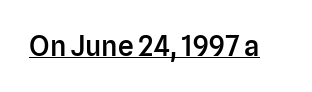
{"serif": "no", "italic": "no", "bold": "semi", "weight": "semibold", "width": "normal", "stroke_contrast": "low", "x_height": "medium", "monospaced": "no", "underline": "yes", "letter_spacing": "normal", "letter_spacing_em": 0.0, "glyph_px": 28}
